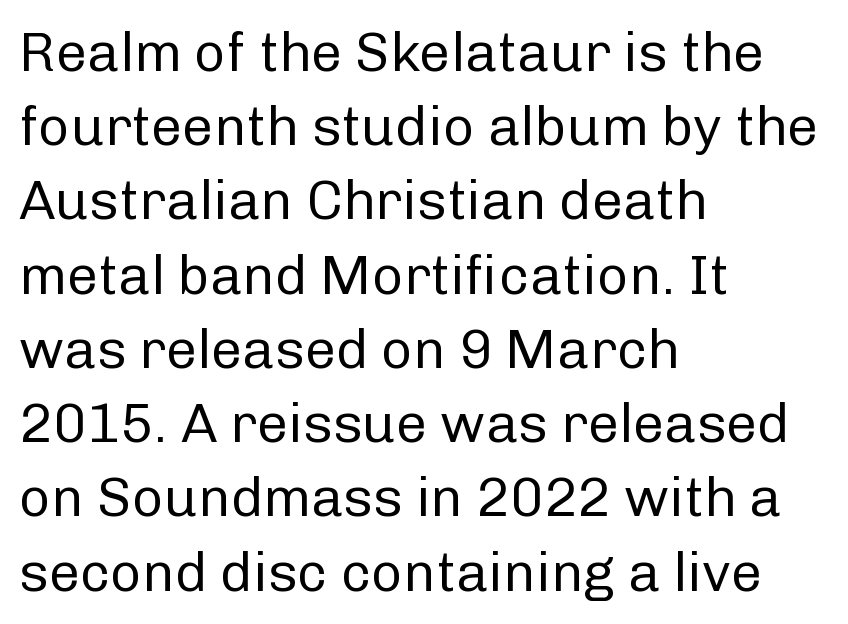
The image shows 55 px regular-weight sans-serif type, upright; set left-aligned, normal line spacing (1.35x), normal letter spacing, not underlined; low stroke contrast and a medium x-height.
